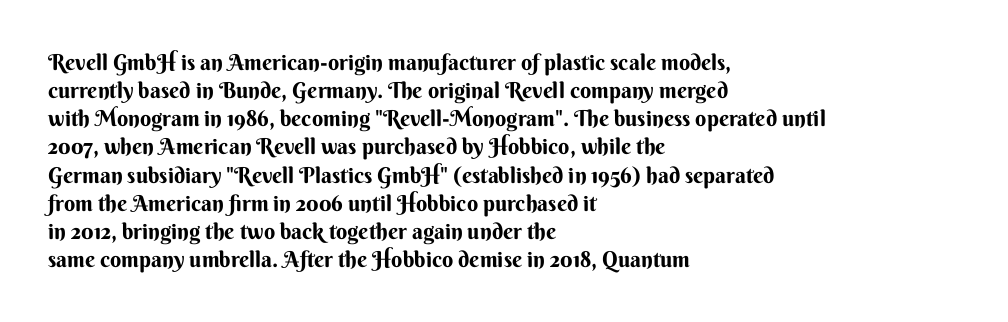
Q: Is the text bold? A: Yes.
Q: Is the text italic (slanted)? A: No, it is upright.
Q: Is the text underlined? A: No.
Q: How is the paragraph aligned? A: Left-aligned.
Q: Is the spacing between letters normal or unusually wide? A: Normal.
Q: Is the spacing between lines tight, normal or loose? A: Normal.
